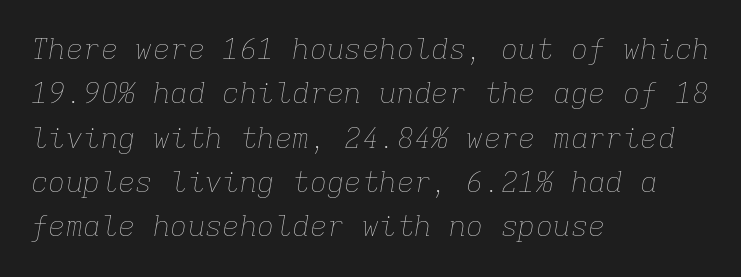
{"italic": "yes", "lean": "right", "slant_degrees": 9, "bold": "no", "weight": "thin", "width": "normal", "stroke_contrast": "low", "x_height": "medium", "monospaced": "yes", "underline": "no", "align": "left", "line_spacing": "normal", "line_spacing_ratio": 1.53, "letter_spacing": "normal", "letter_spacing_em": 0.0, "glyph_px": 29}
